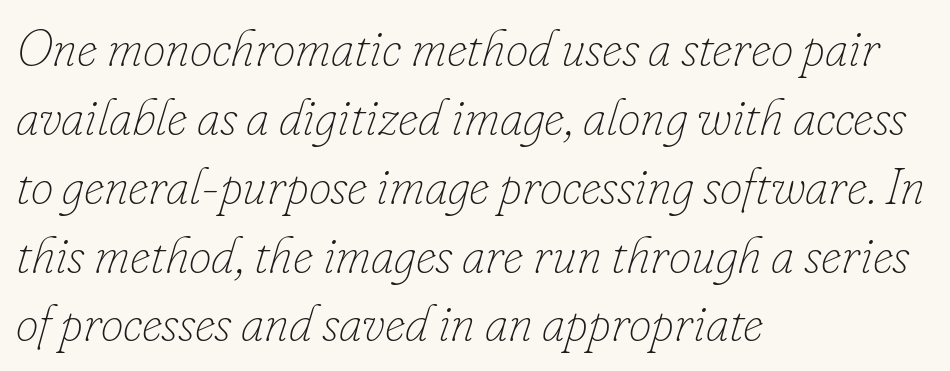
The image shows 51 px thin type, italic (leaning right); set left-aligned, normal line spacing (1.35x), normal letter spacing, not underlined; low stroke contrast and a small x-height.
